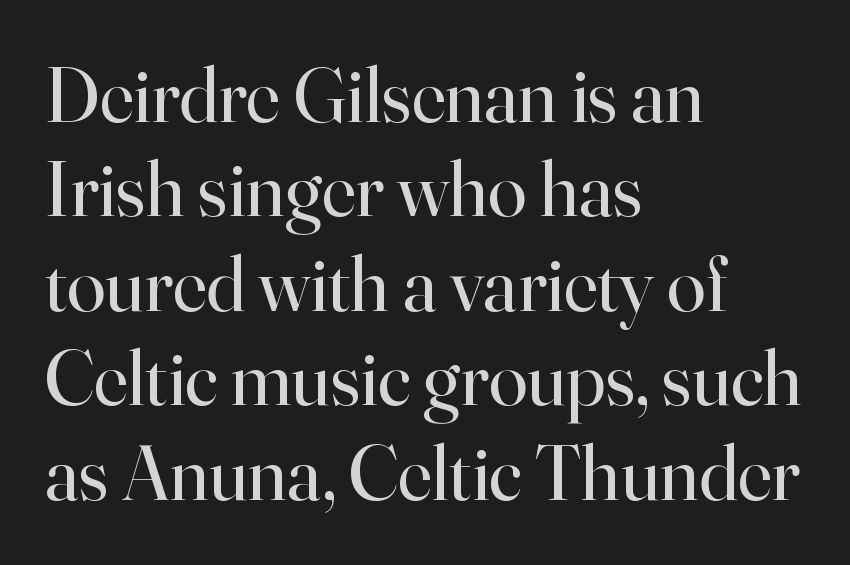
The image shows 78 px regular-weight serif type, upright; set left-aligned, line spacing 1.21x, normal letter spacing, not underlined; high stroke contrast and a small x-height.
